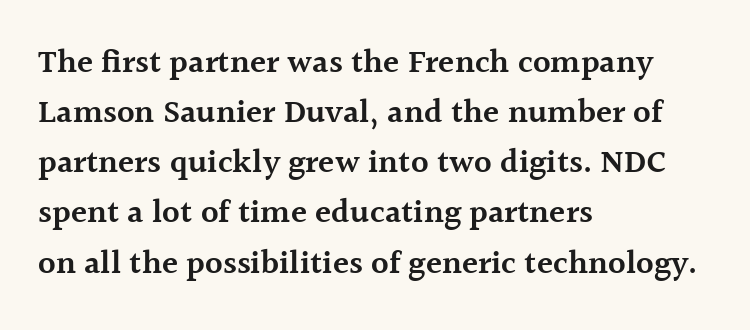
The rendering uses a moderate line-height, typical for paragraphs. Each row of text sits above clean, open space. Looks like regular typesetting: each glyph gets only the width it needs. Left-aligned paragraph, ragged on the right.
